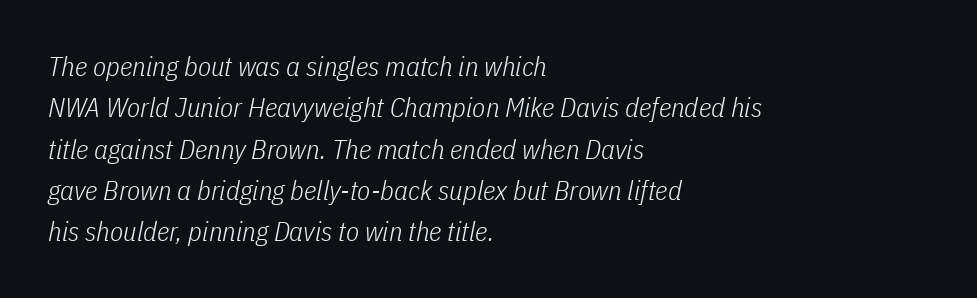
Q: Is the text bold? A: No.
Q: Is the text italic (slanted)? A: Yes, it leans right by about 11 degrees.
Q: Is the text underlined? A: No.
Q: How is the paragraph aligned? A: Left-aligned.
Q: Is the spacing between letters normal or unusually wide? A: Normal.
Q: Is the spacing between lines tight, normal or loose? A: Normal.
